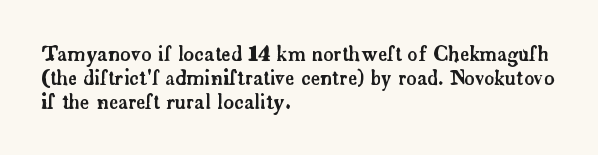
{"italic": "no", "underline": "no", "align": "left", "line_spacing_ratio": 1.21, "letter_spacing": "normal", "letter_spacing_em": 0.0, "glyph_px": 20}
